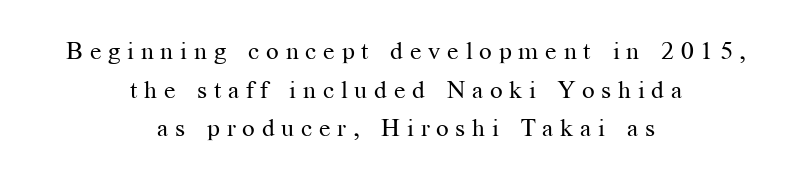
Characters remain perfectly vertical along every line. Is this a heavy cut? Hardly; it is regular or lighter. Evenly set lines give the paragraph a standard silhouette. The typesetter chose a symmetrical, centered arrangement here. This sample uses expanded letter spacing, leaving extra air between glyphs.
